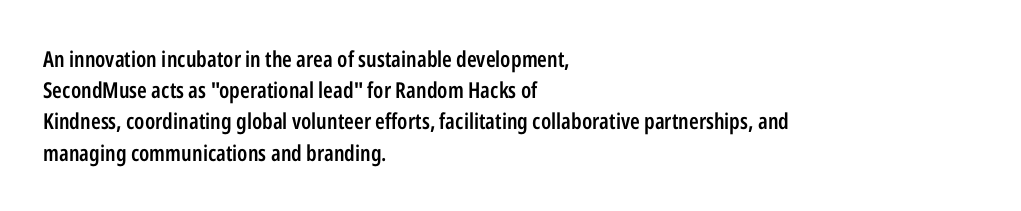
The image shows 22 px text type, upright; set left-aligned, normal line spacing (1.42x), normal letter spacing, not underlined.
